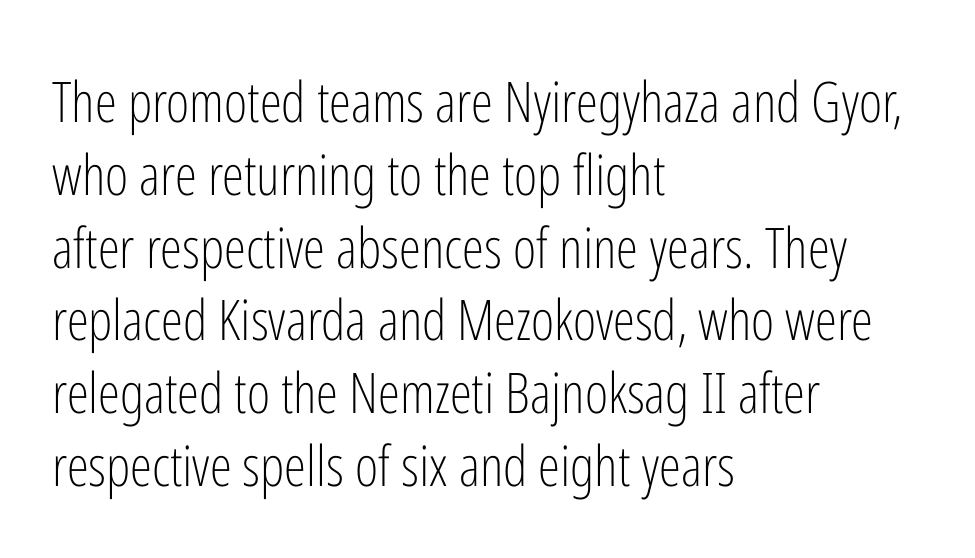
You can tell from the bare stems that sans-serif type was used. The face used here is proportionally spaced, like ordinary book or web type. A student would call this left alignment; a typographer would say flush left, rag right. A quiet, ordinary-to-light weight characterises the typeface. What stands out about the letter spacing? Nothing — it is the standard amount. These lines were composed using upright roman letters.
